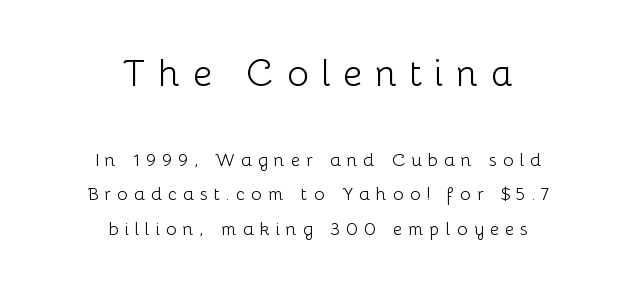
The image shows 37 px light sans-serif type, upright; set centered, loose line spacing (1.92x), unusually wide letter spacing (+0.33 em), not underlined; the first (top) block is 2.06x larger; low stroke contrast and a medium x-height.
